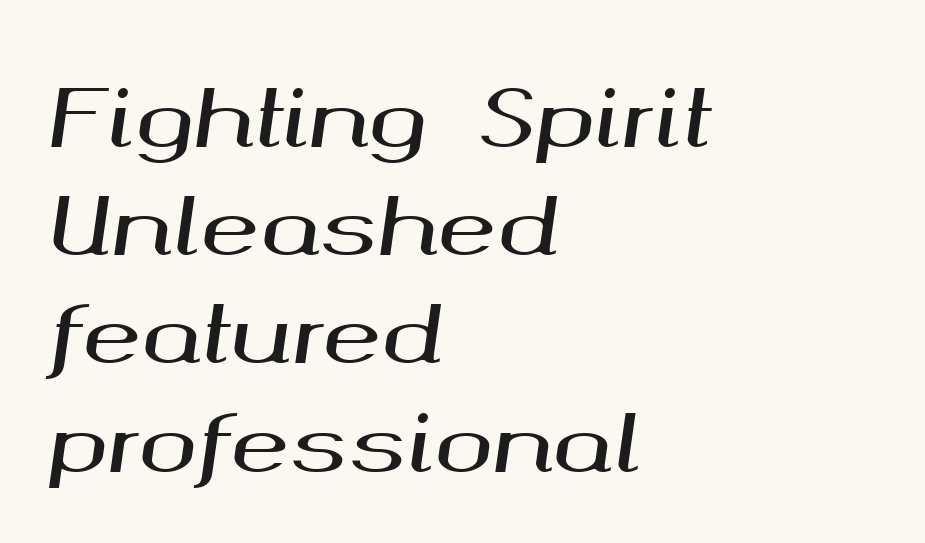
Q: Is the text italic (slanted)? A: Yes, it leans right by about 8 degrees.
Q: Is the text underlined? A: No.
Q: How is the paragraph aligned? A: Left-aligned.
Q: Is the spacing between letters normal or unusually wide? A: Normal.
Q: Is the spacing between lines tight, normal or loose? A: Normal.
Q: Width (condensed, normal, or wide)? A: Wide.
Q: Stroke contrast? A: Medium.
Q: x-height? A: Medium.
Q: Monospaced? A: No.
